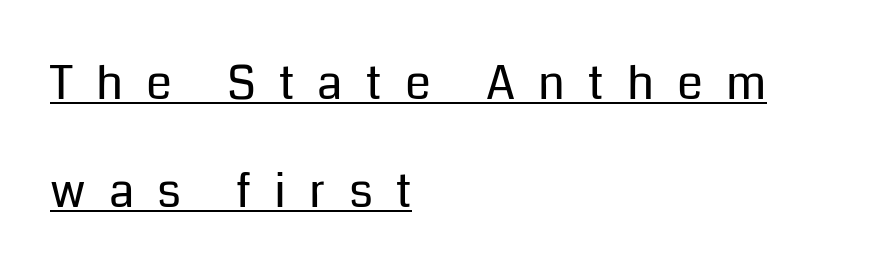
The image shows 47 px regular-weight sans-serif type, upright; set left-aligned, loose line spacing (2.3x), unusually wide letter spacing (+0.49 em), underlined; low stroke contrast and a medium x-height.
